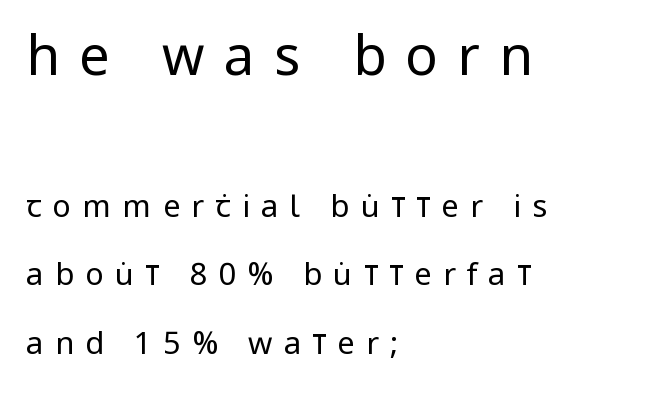
The image shows 54 px regular-weight, condensed sans-serif type, upright; set left-aligned, loose line spacing (2.21x), unusually wide letter spacing (+0.36 em), not underlined; the first (top) block is 1.74x larger; low stroke contrast and a large x-height.
